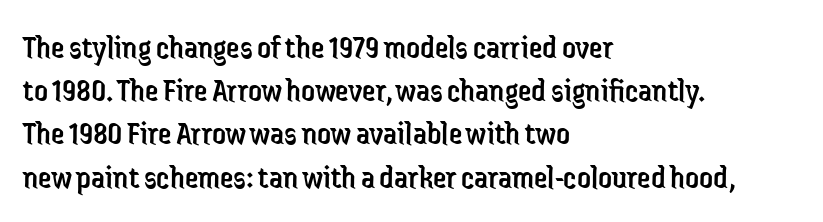
Q: Is the text bold? A: No.
Q: Is the text italic (slanted)? A: No, it is upright.
Q: Is the typeface a serif or a sans-serif typeface? A: Sans-serif.
Q: Is the text underlined? A: No.
Q: How is the paragraph aligned? A: Left-aligned.
Q: Is the spacing between letters normal or unusually wide? A: Normal.
Q: Is the spacing between lines tight, normal or loose? A: Normal.
Q: Width (condensed, normal, or wide)? A: Condensed.
Q: Stroke contrast? A: Low.
Q: x-height? A: Medium.
Q: Monospaced? A: No.
